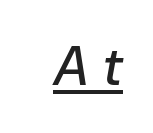
The image shows 54 px text type, italic (leaning right); set unusually wide letter spacing (+0.27 em), underlined; low stroke contrast and a medium x-height.
